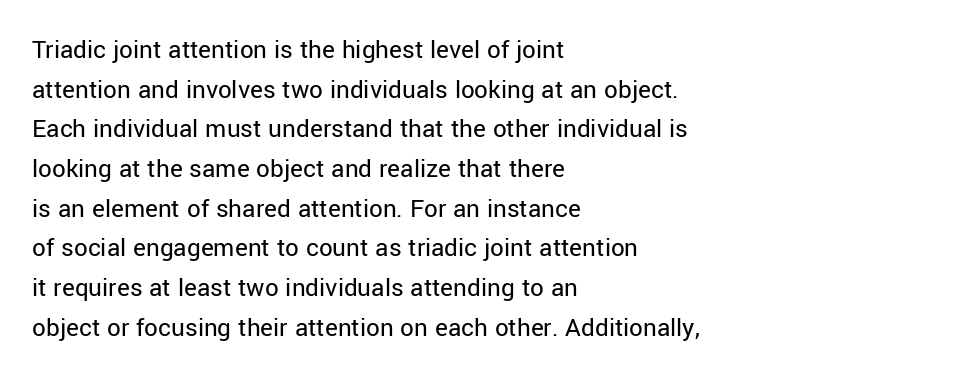
The image shows 27 px text type, upright; set left-aligned, normal line spacing (1.47x), normal letter spacing, not underlined.
